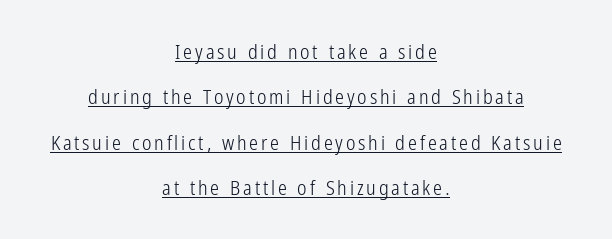
One-word summary of the alignment: center. When letters stand straight like this, we call the style roman or upright. Notice the wide empty band between every row — that's loose leading. Weight: in the light-to-regular range.
